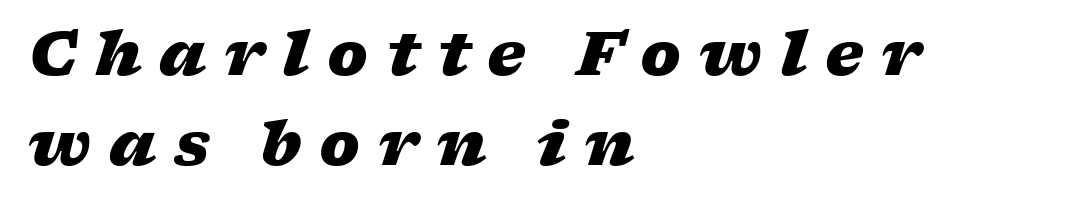
Designer's note — italics engaged. Honestly, the letter spacing is so wide it's the main thing you notice. Is the block centered? No — it sits flush against the left margin. Proportional: the letters do not fall into vertical columns. Compared with an ordinary text face, these strokes are far heavier — a full bold. Quick note: interline space is typical.
